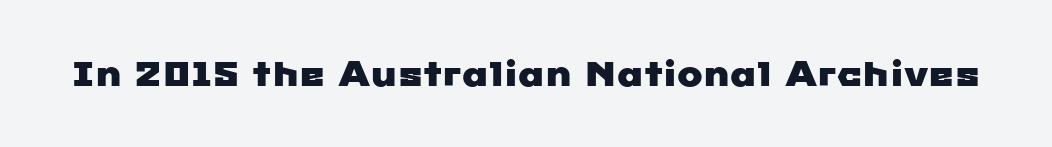
The font family rendered here belongs to the sans-serif group. The type is set solid horizontally, with unmodified tracking. The space directly below the letters is spotless. Think of a printed novel: that variable character pitch is what you see here.
